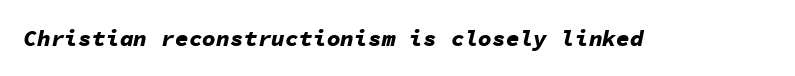
{"italic": "yes", "lean": "right", "slant_degrees": 11, "bold": "yes", "underline": "no", "letter_spacing": "normal", "letter_spacing_em": 0.0, "glyph_px": 23}
